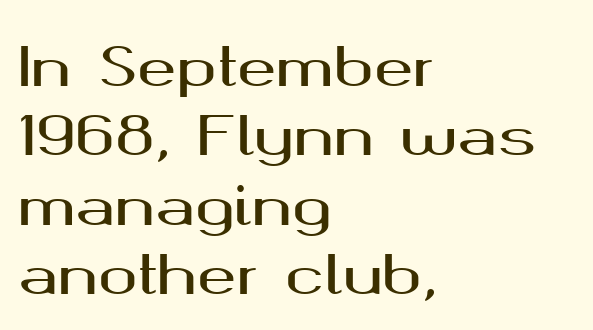
Q: Is the text italic (slanted)? A: No, it is upright.
Q: Is the typeface a serif or a sans-serif typeface? A: Sans-serif.
Q: Is the text underlined? A: No.
Q: How is the paragraph aligned? A: Left-aligned.
Q: Is the spacing between letters normal or unusually wide? A: Normal.
Q: Is the spacing between lines tight, normal or loose? A: Normal.
Q: Width (condensed, normal, or wide)? A: Wide.
Q: Stroke contrast? A: Medium.
Q: x-height? A: Medium.
Q: Monospaced? A: No.
